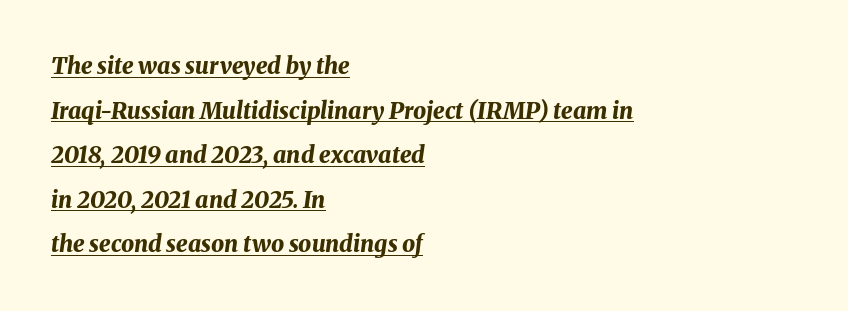
Q: Is the text bold? A: Yes.
Q: Is the text italic (slanted)? A: Yes, it leans right by about 8 degrees.
Q: Is the text underlined? A: Yes.
Q: How is the paragraph aligned? A: Left-aligned.
Q: Is the spacing between letters normal or unusually wide? A: Normal.
Q: Is the spacing between lines tight, normal or loose? A: Loose.
